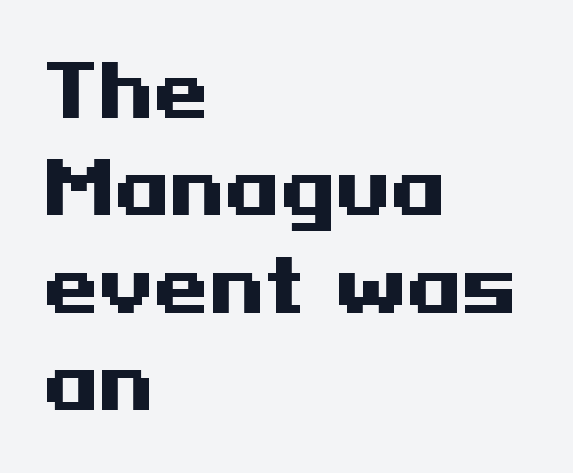
The image shows 71 px heavy, wide sans-serif type, upright; set left-aligned, normal line spacing (1.37x), normal letter spacing, not underlined; medium stroke contrast and a medium x-height.
